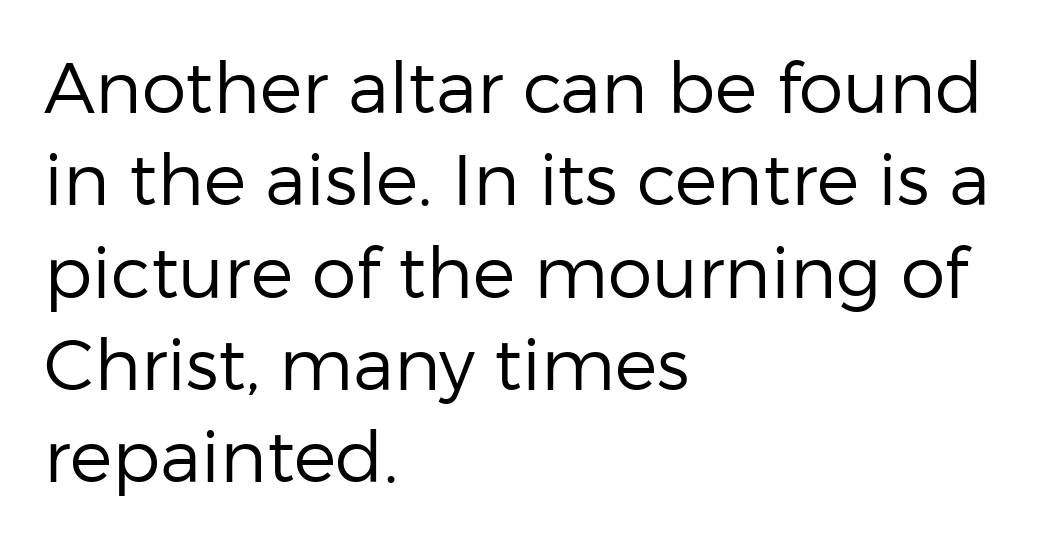
{"serif": "no", "italic": "no", "bold": "no", "weight": "regular", "width": "normal", "stroke_contrast": "low", "x_height": "medium", "monospaced": "no", "underline": "no", "align": "left", "line_spacing": "normal", "line_spacing_ratio": 1.3, "letter_spacing": "normal", "letter_spacing_em": 0.0, "glyph_px": 71}
